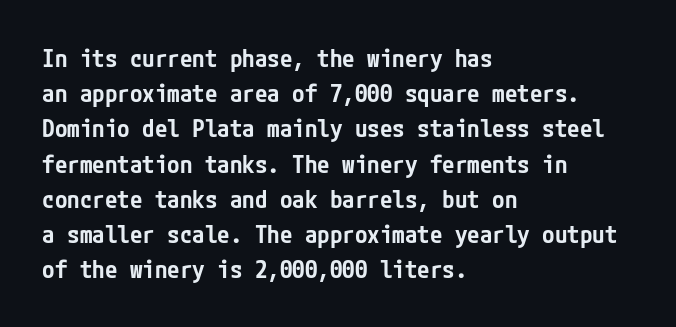
The image shows 25 px text type, upright; set left-aligned, normal line spacing (1.41x), normal letter spacing, not underlined.
